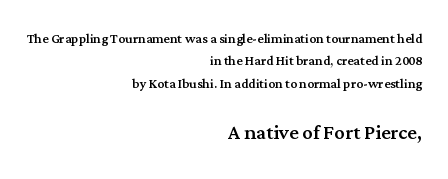
{"italic": "no", "underline": "no", "align": "right", "line_spacing": "normal", "line_spacing_ratio": 1.32, "letter_spacing": "normal", "letter_spacing_em": 0.0, "larger_block": "second", "size_ratio": 1.53, "glyph_px": 26}
